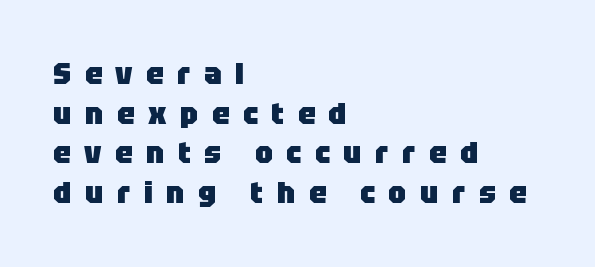
{"serif": "no", "italic": "no", "bold": "yes", "weight": "heavy", "width": "normal", "stroke_contrast": "low", "x_height": "large", "monospaced": "no", "underline": "no", "align": "left", "line_spacing": "normal", "line_spacing_ratio": 1.28, "letter_spacing": "wide", "letter_spacing_em": 0.44, "glyph_px": 31}
